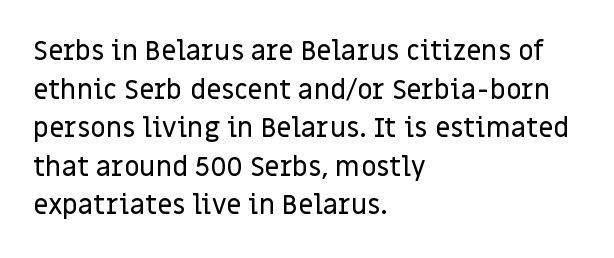
{"italic": "no", "underline": "no", "align": "left", "line_spacing": "normal", "line_spacing_ratio": 1.43, "letter_spacing": "normal", "letter_spacing_em": 0.0, "glyph_px": 27}
